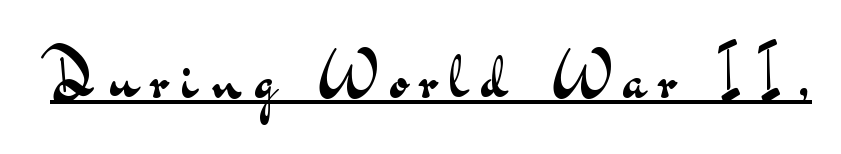
{"serif": "no", "bold": "no", "weight": "regular", "width": "wide", "stroke_contrast": "medium", "x_height": "small", "monospaced": "no", "underline": "yes", "letter_spacing": "wide", "letter_spacing_em": 0.23, "glyph_px": 64}
